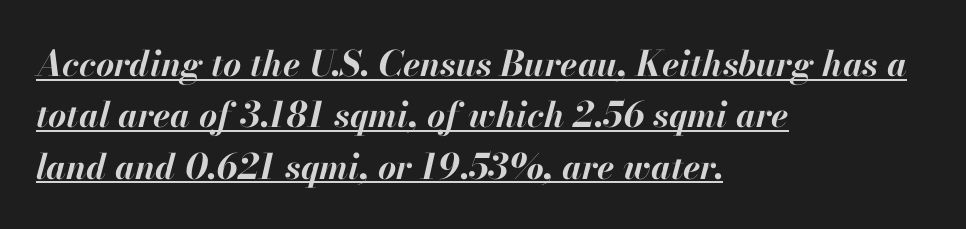
The letterforms sit shoulder to shoulder at normal distance. Evenly set lines give the paragraph a standard silhouette. You can tell it's italic because the verticals aren't actually vertical. The rendering uses natural spacing where letterforms have individual widths. Typographic density is high because the face is bold. Looks like someone drew a line under every word here.
